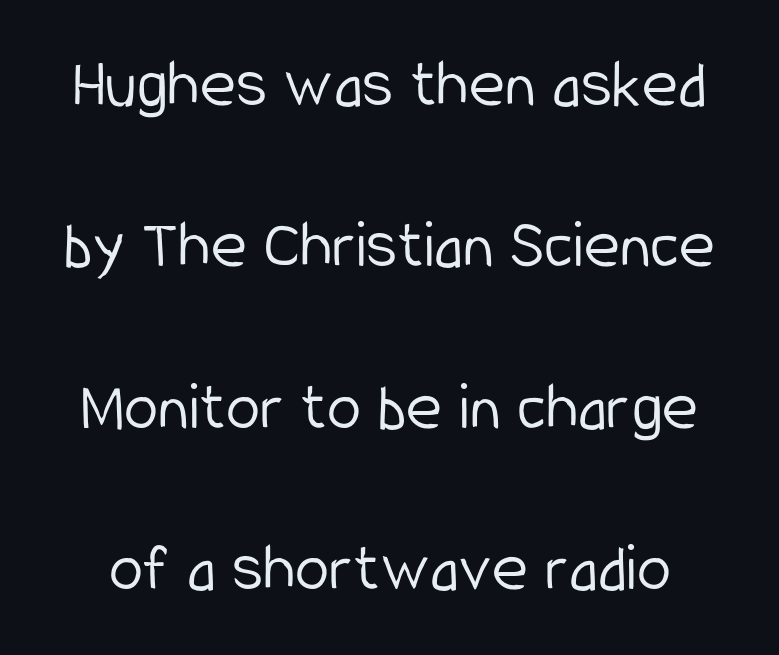
The image shows 69 px light, condensed sans-serif type, upright; set loose line spacing (2.34x), normal letter spacing, not underlined; low stroke contrast and a medium x-height.
